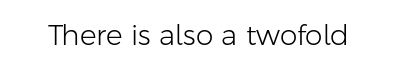
The image shows 28 px light sans-serif type, upright; set normal letter spacing, not underlined; low stroke contrast and a medium x-height.
